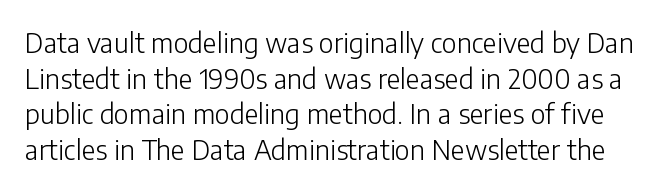
The image shows 27 px text type, upright; set normal line spacing (1.32x), normal letter spacing, not underlined.
